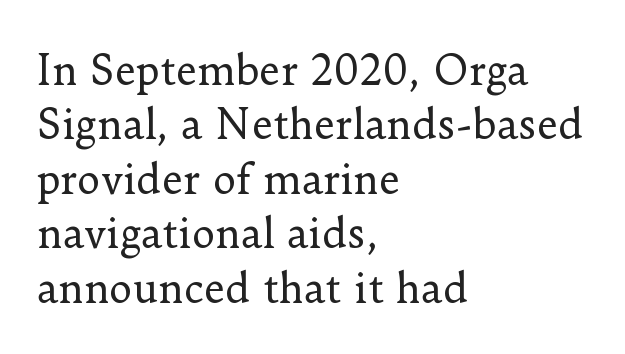
Q: Is the text bold? A: No.
Q: Is the text italic (slanted)? A: No, it is upright.
Q: Is the typeface a serif or a sans-serif typeface? A: Serif.
Q: Is the text underlined? A: No.
Q: How is the paragraph aligned? A: Left-aligned.
Q: Is the spacing between letters normal or unusually wide? A: Normal.
Q: Is the spacing between lines tight, normal or loose? A: Normal.
Q: Width (condensed, normal, or wide)? A: Normal.
Q: Stroke contrast? A: Low.
Q: x-height? A: Small.
Q: Monospaced? A: No.
